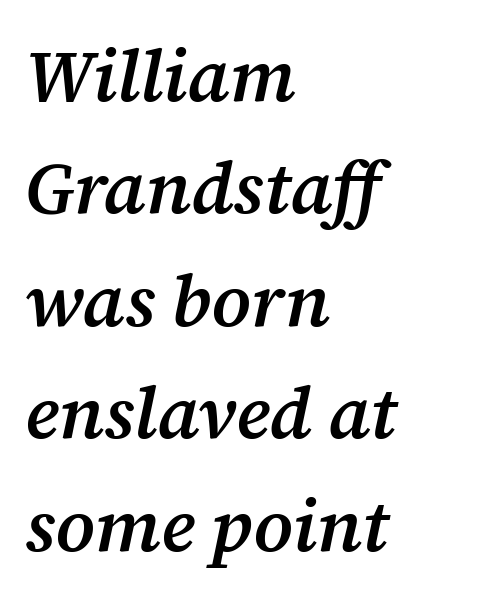
{"serif": "yes", "italic": "yes", "lean": "right", "slant_degrees": 12, "bold": "semi", "weight": "semibold", "width": "normal", "stroke_contrast": "medium", "x_height": "medium", "monospaced": "no", "underline": "no", "align": "left", "line_spacing": "normal", "line_spacing_ratio": 1.54, "letter_spacing": "normal", "letter_spacing_em": 0.0, "glyph_px": 73}
